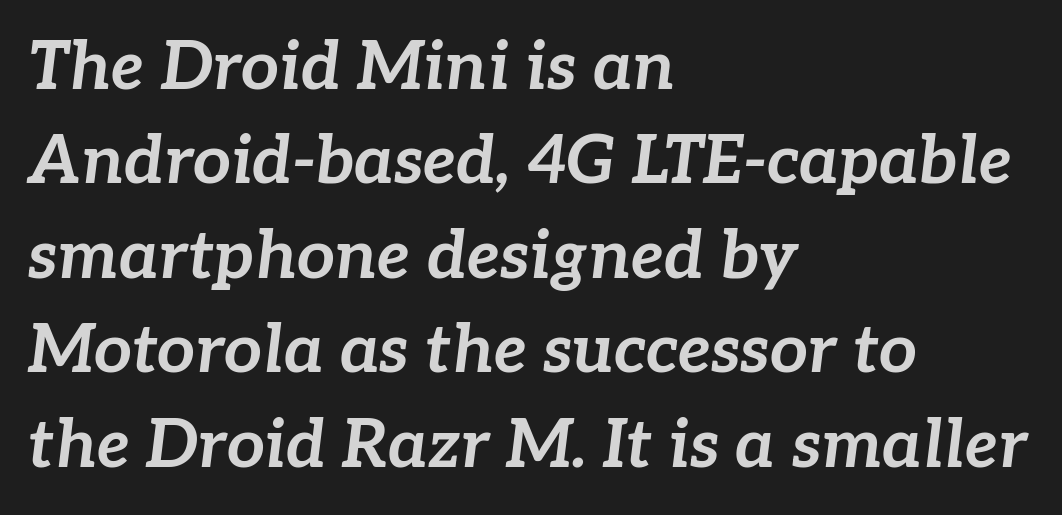
The passage shown leans; its letterforms are oblique. The rendering uses natural spacing where letterforms have individual widths. Regarding leading, the lines here are spaced in the standard way. The typesetting leans heavy: a genuine bold.
